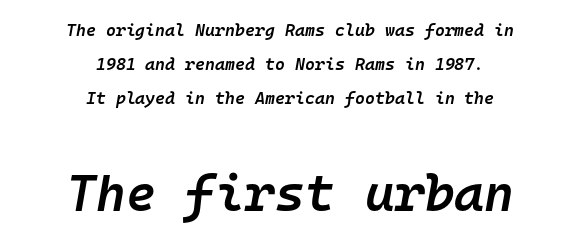
Q: Is the text bold? A: Semi-bold.
Q: Is the text italic (slanted)? A: Yes, it leans right by about 10 degrees.
Q: Is the text underlined? A: No.
Q: How is the paragraph aligned? A: Centered.
Q: Is the spacing between letters normal or unusually wide? A: Normal.
Q: Is the spacing between lines tight, normal or loose? A: Loose.
Q: Which block of text is set in a larger size, the first (top) or the second (bottom)? A: The second (bottom) one.
Q: Width (condensed, normal, or wide)? A: Normal.
Q: Stroke contrast? A: Low.
Q: x-height? A: Medium.
Q: Monospaced? A: Yes.
